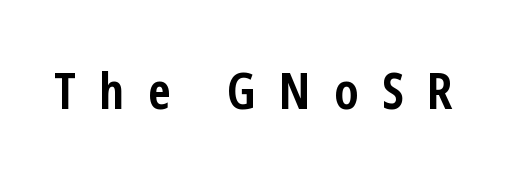
The image shows 51 px semibold, condensed sans-serif type, upright; set unusually wide letter spacing (+0.46 em), not underlined; low stroke contrast and a medium x-height.
